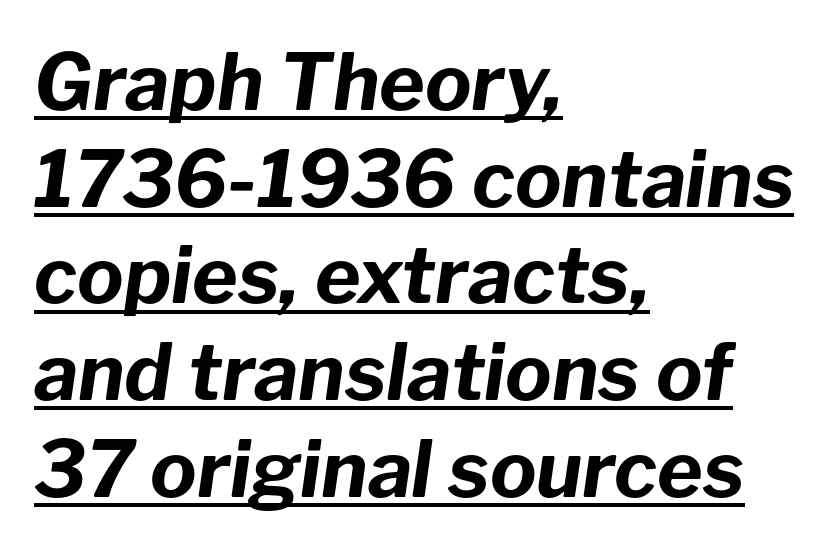
Its strokes are broad and dark, the hallmark of bold type. Short and long lines alike share a common starting point at left. Every word sits above its own underline. Tracking value appears to be zero — textbook default spacing.
